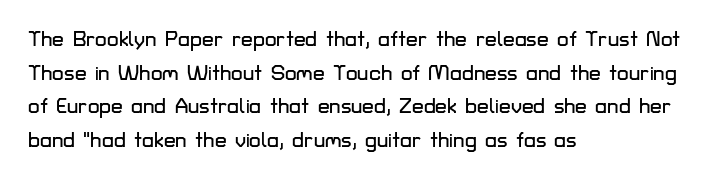
{"italic": "no", "underline": "no", "align": "left", "line_spacing": "normal", "line_spacing_ratio": 1.6, "letter_spacing": "normal", "letter_spacing_em": 0.0, "glyph_px": 21}
